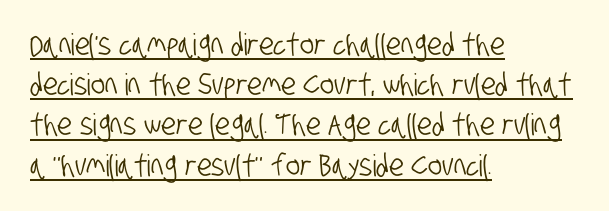
The sample's only ornament is a line tracing under the words. Horizontal bands of white between lines are of average thickness. The passage shown is typed in a proportional face where columns would drift. In terms of letterspacing, this is plain default setting. These lines are set flush left with a ragged right edge.
